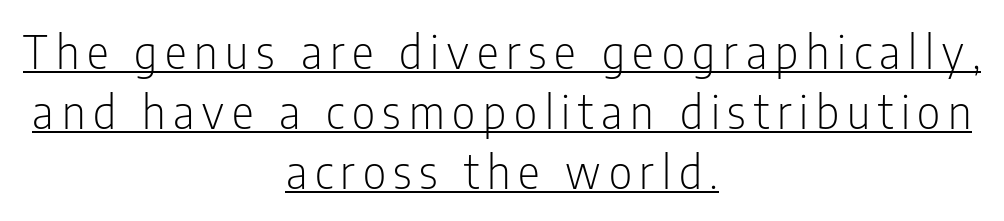
{"serif": "no", "italic": "no", "bold": "no", "weight": "light", "width": "condensed", "stroke_contrast": "low", "x_height": "medium", "monospaced": "no", "underline": "yes", "align": "center", "line_spacing": "normal", "line_spacing_ratio": 1.3, "glyph_px": 46}
